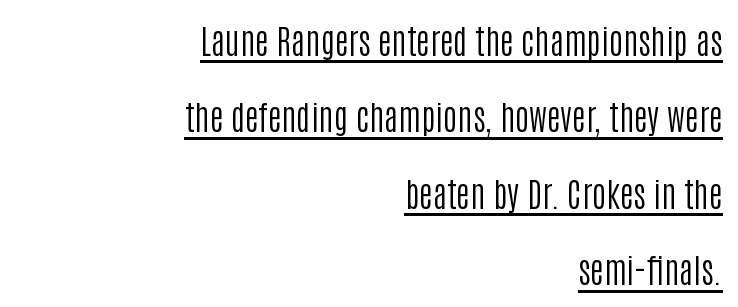
{"serif": "no", "italic": "no", "bold": "no", "weight": "regular", "width": "condensed", "stroke_contrast": "low", "x_height": "large", "monospaced": "no", "underline": "yes", "align": "right", "line_spacing": "loose", "line_spacing_ratio": 2.25, "letter_spacing": "normal", "letter_spacing_em": 0.0, "glyph_px": 34}
